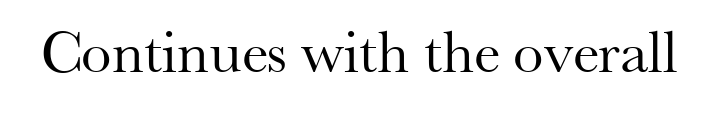
{"serif": "yes", "italic": "no", "bold": "no", "weight": "regular", "width": "normal", "stroke_contrast": "medium", "x_height": "small", "monospaced": "no", "underline": "no", "letter_spacing": "normal", "letter_spacing_em": 0.0, "glyph_px": 61}
